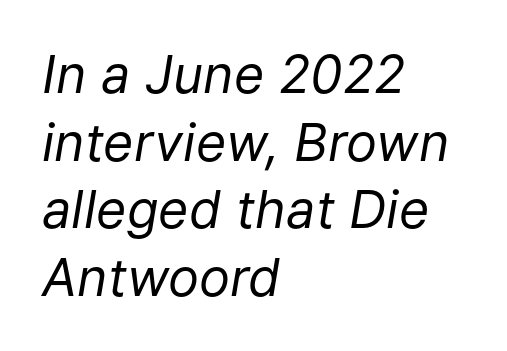
The image shows 52 px regular-weight type, italic (leaning right); set left-aligned, normal line spacing (1.3x), normal letter spacing, not underlined; low stroke contrast and a medium x-height.
